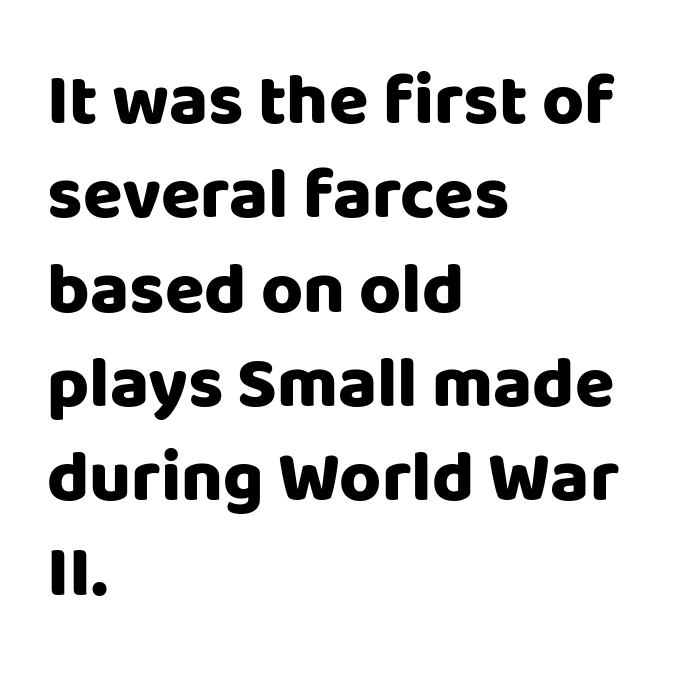
The image shows 72 px heavy sans-serif type, upright; set left-aligned, normal line spacing (1.31x), normal letter spacing, not underlined; low stroke contrast and a large x-height.
